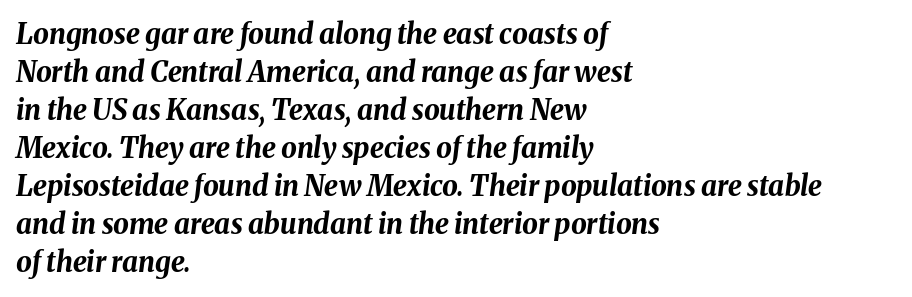
The image shows 28 px bold type, italic (leaning right); set left-aligned, normal line spacing (1.36x), normal letter spacing, not underlined; medium stroke contrast and a medium x-height.
